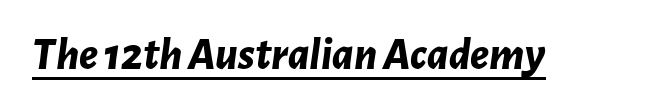
Emphasis-style slanted type is in use. These words are printed bold, with thick strokes throughout. This sample has the flowing, uneven cadence of proportional lettering. Between one letter and the next there's only the usual sliver of space. Somebody hit Ctrl+U on this one — the words are underlined.
